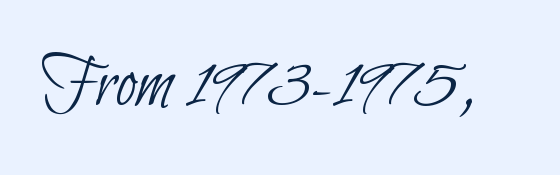
The image shows 74 px thin, condensed sans-serif type; set normal letter spacing, not underlined; low stroke contrast and a small x-height.
